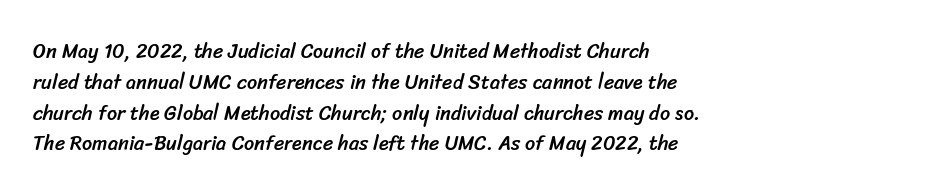
Q: Is the text underlined? A: No.
Q: How is the paragraph aligned? A: Left-aligned.
Q: Is the spacing between letters normal or unusually wide? A: Normal.
Q: Is the spacing between lines tight, normal or loose? A: Normal.
